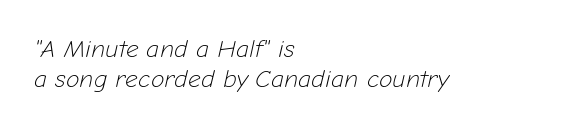
{"italic": "yes", "lean": "right", "slant_degrees": 12, "bold": "no", "underline": "no", "align": "left", "line_spacing_ratio": 1.22, "letter_spacing": "normal", "letter_spacing_em": 0.0, "glyph_px": 25}
